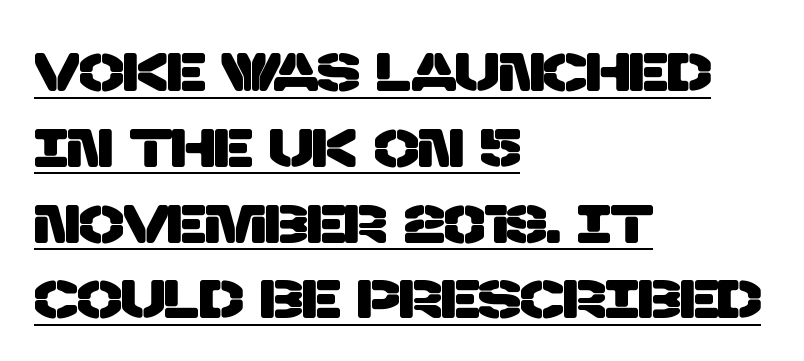
The vertical gap from one line to the next is medium. This is underlined copy, the kind a proofreader might mark for attention. The line texture is even and compact thanks to regular tracking. The lines in this sample share a left origin and differ only in where they stop. Looks like regular typesetting: each glyph gets only the width it needs. This sample uses a sans-serif face.
